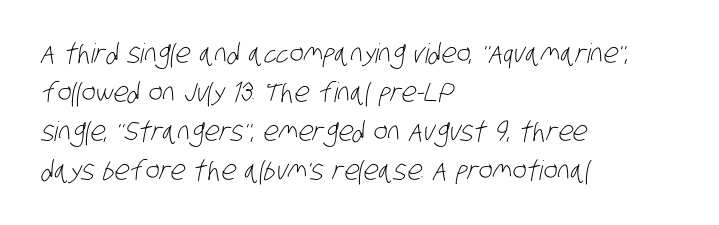
The image shows 27 px text type; set left-aligned, normal line spacing (1.44x), normal letter spacing, not underlined.
